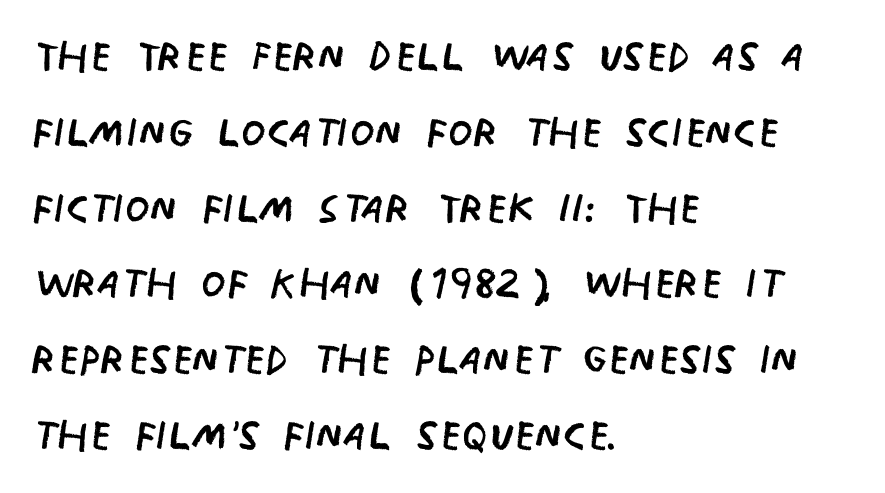
Ink coverage per letter is moderate at most. Line starts are locked; line ends wander. A typesetter would label this face a sans. The rendering uses natural spacing where letterforms have individual widths. Bare-footed words on every line. Is the letter spacing exaggerated? No — it looks like the ordinary default.
